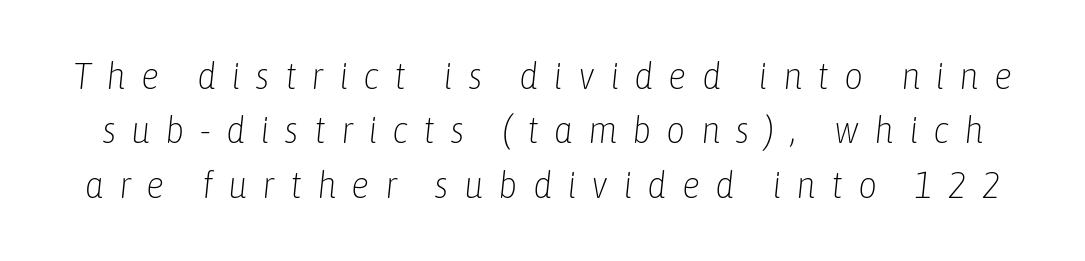
{"italic": "yes", "lean": "right", "slant_degrees": 6, "bold": "no", "weight": "light", "width": "condensed", "stroke_contrast": "low", "x_height": "medium", "monospaced": "no", "underline": "no", "line_spacing": "normal", "line_spacing_ratio": 1.47, "letter_spacing": "wide", "letter_spacing_em": 0.41, "glyph_px": 37}
